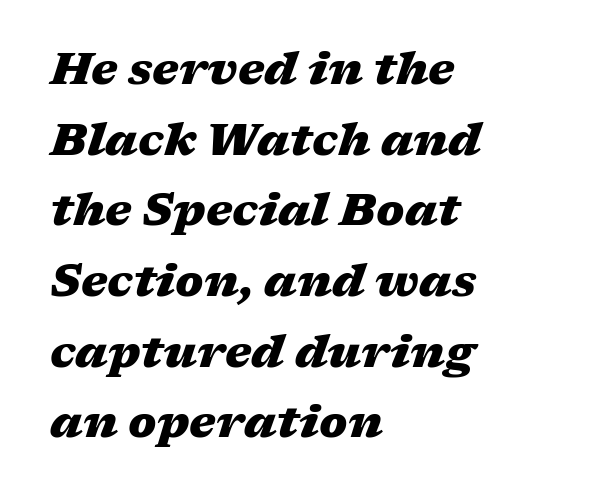
Q: Is the text bold? A: Yes.
Q: Is the text italic (slanted)? A: Yes, it leans right by about 17 degrees.
Q: Is the text underlined? A: No.
Q: How is the paragraph aligned? A: Left-aligned.
Q: Is the spacing between letters normal or unusually wide? A: Normal.
Q: Is the spacing between lines tight, normal or loose? A: Normal.
Q: Width (condensed, normal, or wide)? A: Wide.
Q: Stroke contrast? A: Medium.
Q: x-height? A: Medium.
Q: Monospaced? A: No.
